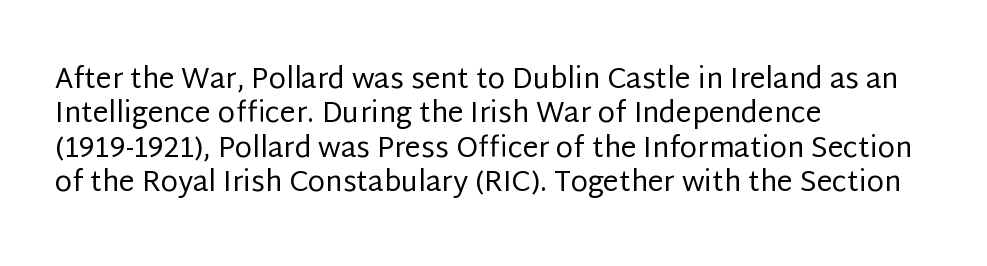
Q: Is the text bold? A: No.
Q: Is the text italic (slanted)? A: No, it is upright.
Q: Is the typeface a serif or a sans-serif typeface? A: Sans-serif.
Q: Is the text underlined? A: No.
Q: How is the paragraph aligned? A: Left-aligned.
Q: Is the spacing between letters normal or unusually wide? A: Normal.
Q: Width (condensed, normal, or wide)? A: Normal.
Q: Stroke contrast? A: Low.
Q: x-height? A: Large.
Q: Monospaced? A: No.
